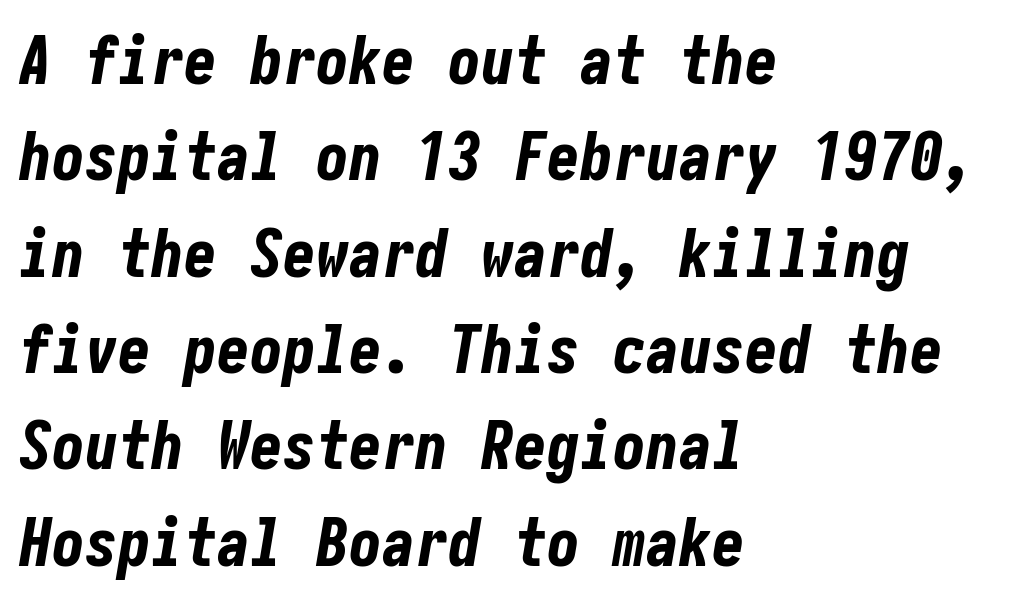
The image shows 66 px bold, condensed type, italic (leaning right); set left-aligned, normal line spacing (1.46x), normal letter spacing, not underlined; low stroke contrast and a medium x-height.
